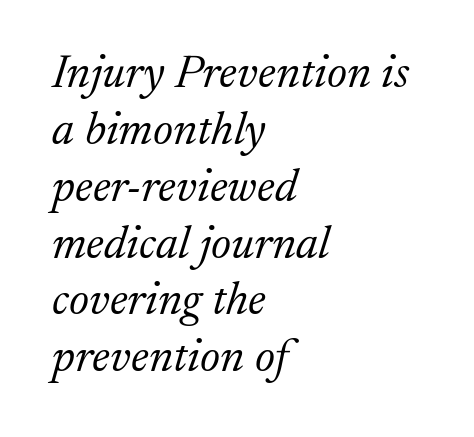
Letter spacing: default. Alignment: flush left. Letterform terminals end in serifs throughout the passage. Plain, unruled lines of type. The typesetting does not lean heavy: it is not bold.
